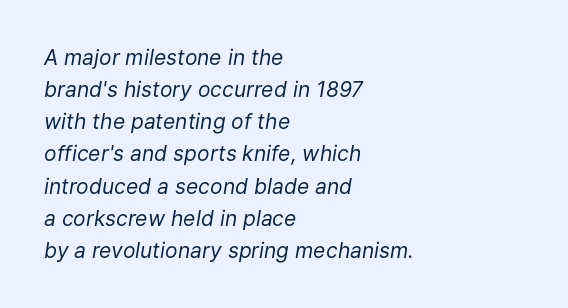
{"italic": "yes", "lean": "right", "slant_degrees": 9, "bold": "no", "underline": "no", "align": "left", "line_spacing": "normal", "line_spacing_ratio": 1.53, "letter_spacing": "normal", "letter_spacing_em": 0.0, "glyph_px": 21}
